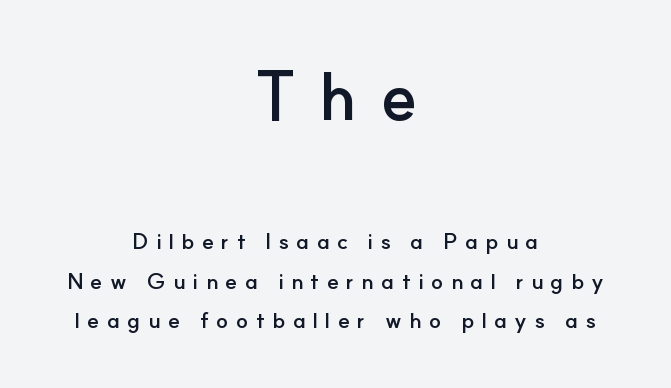
Q: Is the text bold? A: Yes.
Q: Is the text italic (slanted)? A: No, it is upright.
Q: Is the typeface a serif or a sans-serif typeface? A: Sans-serif.
Q: Is the text underlined? A: No.
Q: How is the paragraph aligned? A: Centered.
Q: Is the spacing between letters normal or unusually wide? A: Unusually wide.
Q: Which block of text is set in a larger size, the first (top) or the second (bottom)? A: The first (top) one.
Q: Width (condensed, normal, or wide)? A: Normal.
Q: Stroke contrast? A: Low.
Q: x-height? A: Small.
Q: Monospaced? A: No.
